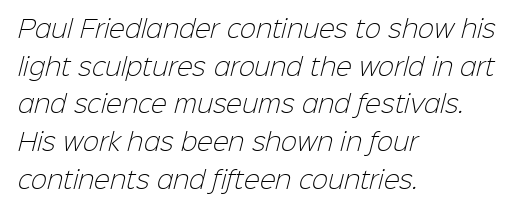
The image shows 24 px text type; set left-aligned, normal line spacing (1.57x), normal letter spacing, not underlined.
